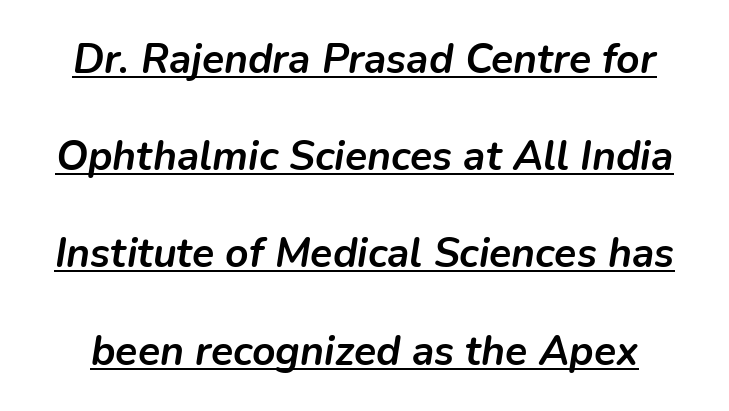
A rule runs beneath these lines of type. A typesetter would call this proportional, since set widths differ per character. Is the letter spacing exaggerated? No — it looks like the ordinary default. How would I describe the line gaps? Wide and relaxed.
